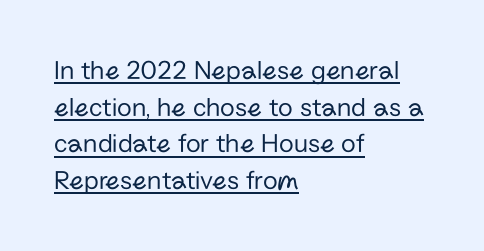
Q: Is the text bold? A: No.
Q: Is the text italic (slanted)? A: No, it is upright.
Q: Is the text underlined? A: Yes.
Q: How is the paragraph aligned? A: Left-aligned.
Q: Is the spacing between letters normal or unusually wide? A: Normal.
Q: Is the spacing between lines tight, normal or loose? A: Normal.
